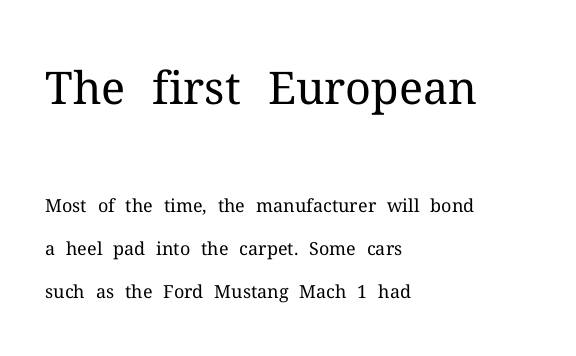
Q: Is the text bold? A: No.
Q: Is the text italic (slanted)? A: No, it is upright.
Q: Is the typeface a serif or a sans-serif typeface? A: Serif.
Q: Is the text underlined? A: No.
Q: How is the paragraph aligned? A: Left-aligned.
Q: Is the spacing between letters normal or unusually wide? A: Normal.
Q: Is the spacing between lines tight, normal or loose? A: Loose.
Q: Which block of text is set in a larger size, the first (top) or the second (bottom)? A: The first (top) one.
Q: Width (condensed, normal, or wide)? A: Normal.
Q: Stroke contrast? A: Medium.
Q: x-height? A: Medium.
Q: Monospaced? A: No.
